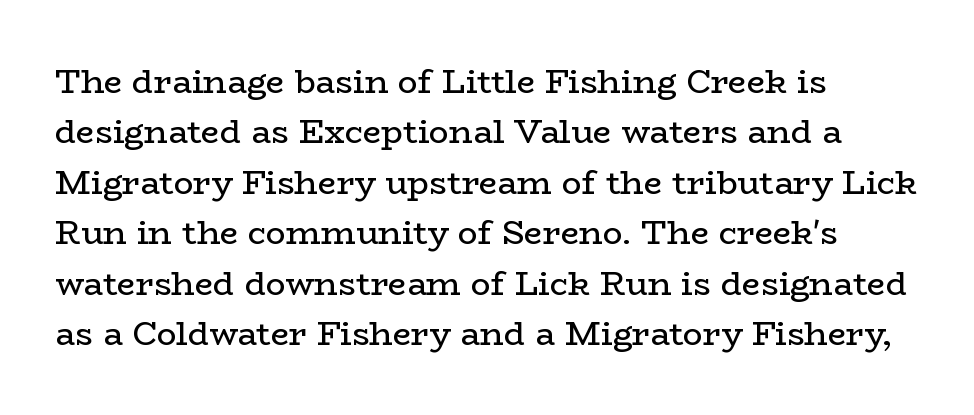
Q: Is the text bold? A: No.
Q: Is the text italic (slanted)? A: No, it is upright.
Q: Is the typeface a serif or a sans-serif typeface? A: Serif.
Q: Is the text underlined? A: No.
Q: How is the paragraph aligned? A: Left-aligned.
Q: Is the spacing between letters normal or unusually wide? A: Normal.
Q: Is the spacing between lines tight, normal or loose? A: Normal.
Q: Width (condensed, normal, or wide)? A: Wide.
Q: Stroke contrast? A: Low.
Q: x-height? A: Medium.
Q: Monospaced? A: No.
